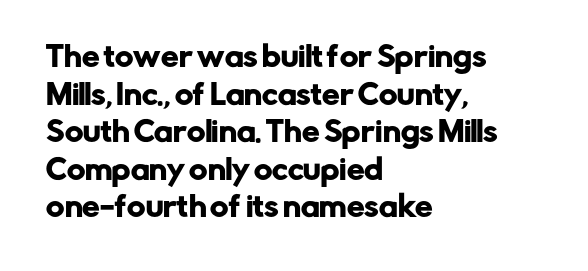
The image shows 28 px sans-serif type, upright; set left-aligned, normal line spacing (1.34x), normal letter spacing, not underlined; low stroke contrast and a medium x-height.
